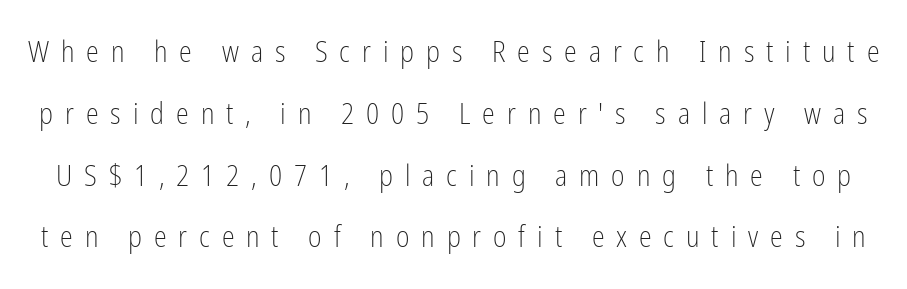
{"serif": "no", "italic": "no", "bold": "no", "weight": "light", "width": "condensed", "stroke_contrast": "low", "x_height": "medium", "monospaced": "no", "underline": "no", "line_spacing": "loose", "line_spacing_ratio": 2.13, "letter_spacing": "wide", "letter_spacing_em": 0.41, "glyph_px": 29}
